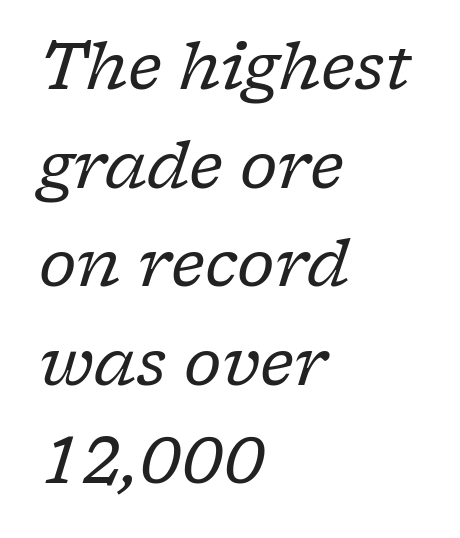
Honestly, the letter spacing is just normal — you wouldn't notice it. This rendering features lettering with no underline. Think of a printed novel: that variable character pitch is what you see here. Whoever set this chose a conventional vertical rhythm. The cut favours lightness, reaching ordinary text weight at its darkest. Caption: multi-line text, flush left, ragged right.
